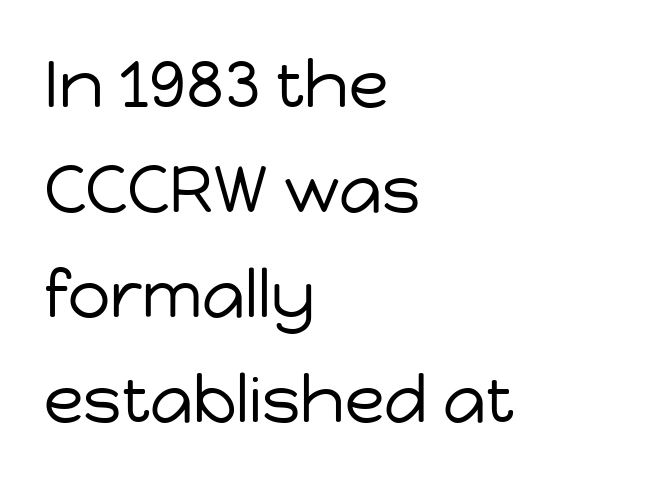
The image shows 66 px regular-weight sans-serif type, upright; set left-aligned, normal line spacing (1.59x), normal letter spacing, not underlined; low stroke contrast and a medium x-height.
